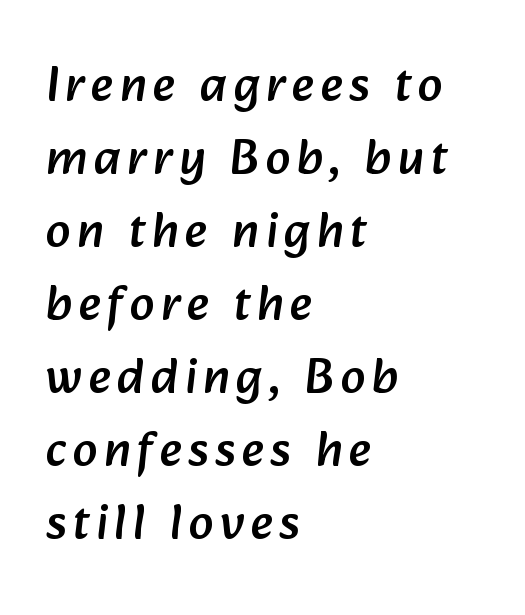
The image shows 50 px sans-serif type; set left-aligned, normal line spacing (1.46x), not underlined; low stroke contrast and a medium x-height.
